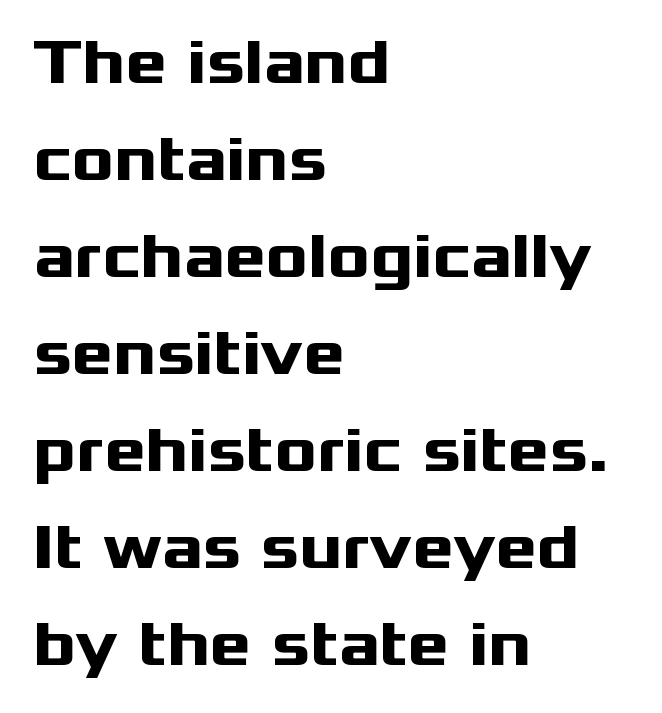
{"serif": "no", "italic": "no", "bold": "yes", "weight": "heavy", "width": "wide", "stroke_contrast": "medium", "x_height": "medium", "monospaced": "no", "underline": "no", "align": "left", "line_spacing": "normal", "line_spacing_ratio": 1.54, "letter_spacing": "normal", "letter_spacing_em": 0.0, "glyph_px": 63}
